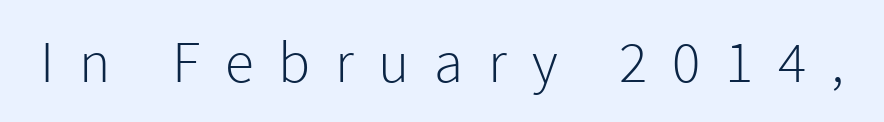
{"serif": "no", "italic": "no", "bold": "no", "weight": "light", "width": "normal", "x_height": "medium", "monospaced": "no", "underline": "no", "letter_spacing": "wide", "letter_spacing_em": 0.42, "glyph_px": 59}
